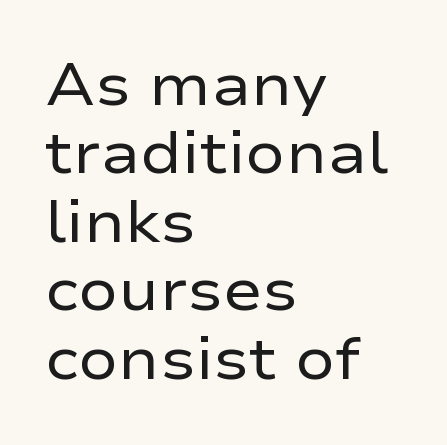
Q: Is the text bold? A: No.
Q: Is the text italic (slanted)? A: No, it is upright.
Q: Is the typeface a serif or a sans-serif typeface? A: Sans-serif.
Q: Is the text underlined? A: No.
Q: How is the paragraph aligned? A: Left-aligned.
Q: Is the spacing between letters normal or unusually wide? A: Normal.
Q: Width (condensed, normal, or wide)? A: Wide.
Q: Stroke contrast? A: Low.
Q: x-height? A: Medium.
Q: Monospaced? A: No.
